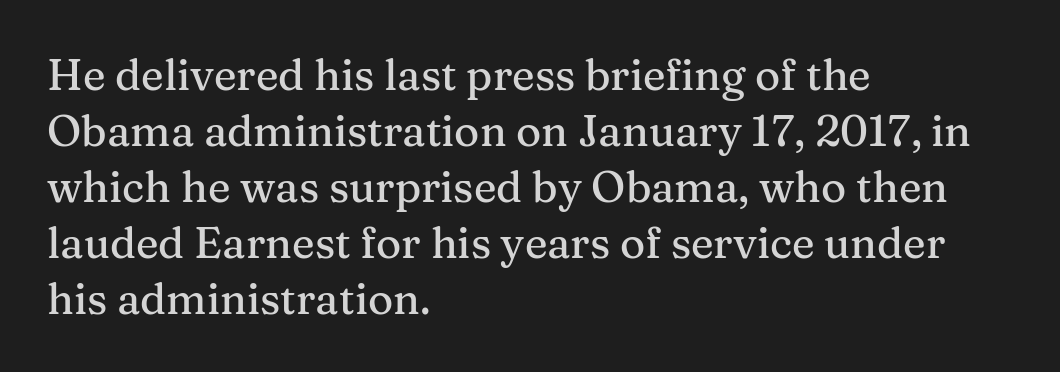
The image shows 43 px serif type, upright; set left-aligned, normal line spacing (1.3x), normal letter spacing, not underlined; medium stroke contrast and a medium x-height.
